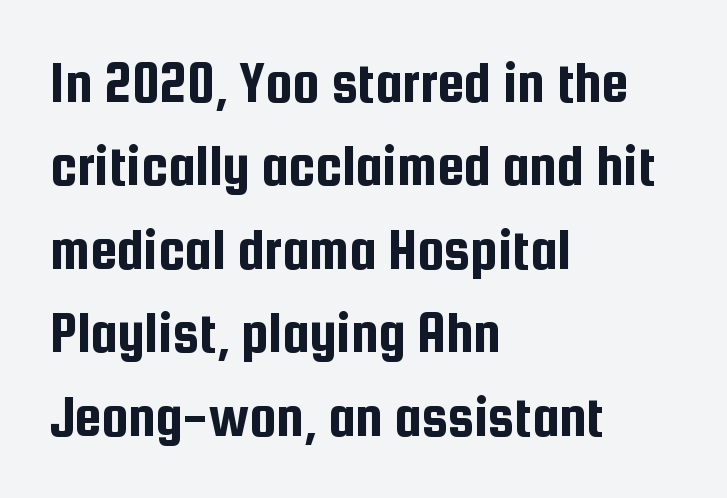
Q: Is the text italic (slanted)? A: No, it is upright.
Q: Is the typeface a serif or a sans-serif typeface? A: Sans-serif.
Q: Is the text underlined? A: No.
Q: How is the paragraph aligned? A: Left-aligned.
Q: Is the spacing between letters normal or unusually wide? A: Normal.
Q: Is the spacing between lines tight, normal or loose? A: Normal.
Q: Width (condensed, normal, or wide)? A: Condensed.
Q: Stroke contrast? A: Low.
Q: x-height? A: Medium.
Q: Monospaced? A: No.
